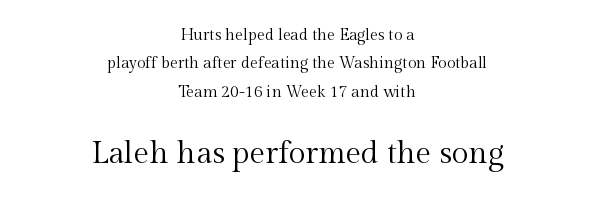
Stems and bowls with no extra thickness — not bold. In this sample the second text group is rendered at the bigger scale. Inter-character spacing is left at the font's built-in metrics. The specimen omits any rule beneath the text block's lines.
